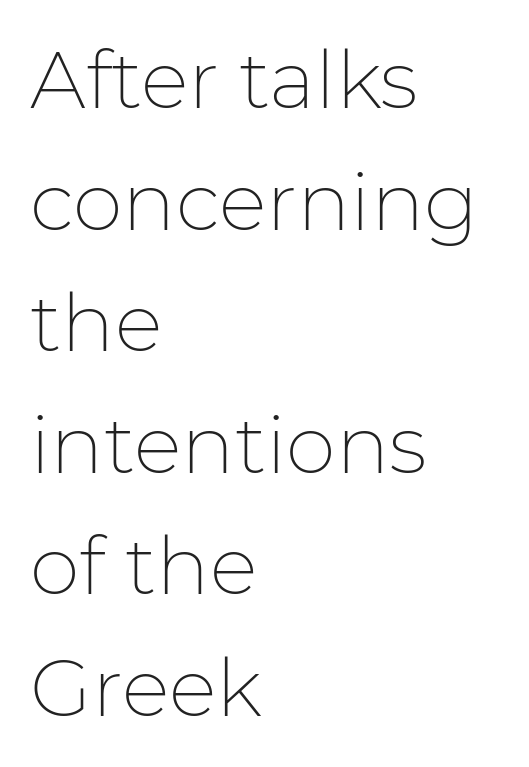
Q: Is the text bold? A: No.
Q: Is the text italic (slanted)? A: No, it is upright.
Q: Is the typeface a serif or a sans-serif typeface? A: Sans-serif.
Q: Is the text underlined? A: No.
Q: How is the paragraph aligned? A: Left-aligned.
Q: Is the spacing between letters normal or unusually wide? A: Normal.
Q: Is the spacing between lines tight, normal or loose? A: Normal.
Q: Width (condensed, normal, or wide)? A: Normal.
Q: Stroke contrast? A: Low.
Q: x-height? A: Medium.
Q: Monospaced? A: No.
